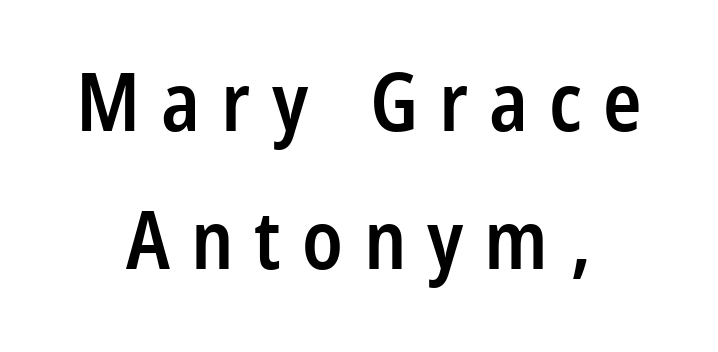
The image shows 80 px semibold, condensed sans-serif type, upright; set centered, line spacing 1.72x, unusually wide letter spacing (+0.26 em), not underlined; low stroke contrast and a large x-height.
